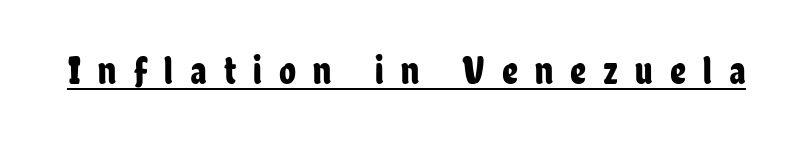
Q: Is the text italic (slanted)? A: No, it is upright.
Q: Is the typeface a serif or a sans-serif typeface? A: Sans-serif.
Q: Is the text underlined? A: Yes.
Q: Is the spacing between letters normal or unusually wide? A: Unusually wide.
Q: Width (condensed, normal, or wide)? A: Condensed.
Q: Stroke contrast? A: Low.
Q: x-height? A: Medium.
Q: Monospaced? A: No.
